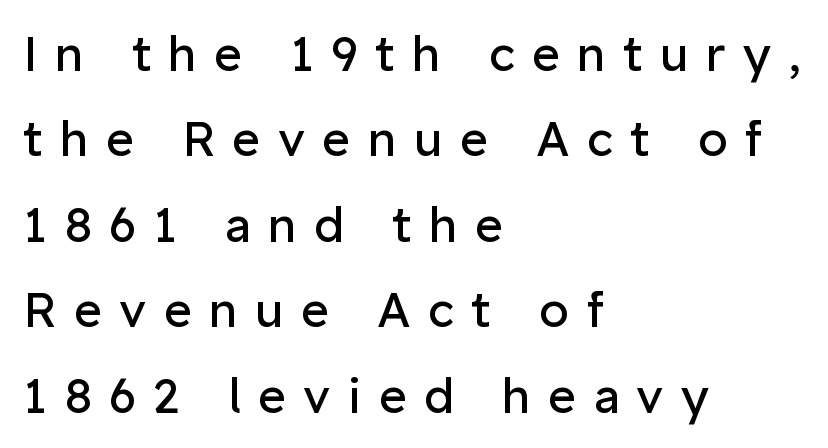
Q: Is the text bold? A: No.
Q: Is the text italic (slanted)? A: No, it is upright.
Q: Is the typeface a serif or a sans-serif typeface? A: Sans-serif.
Q: Is the text underlined? A: No.
Q: How is the paragraph aligned? A: Left-aligned.
Q: Is the spacing between letters normal or unusually wide? A: Unusually wide.
Q: Width (condensed, normal, or wide)? A: Normal.
Q: Stroke contrast? A: Low.
Q: x-height? A: Medium.
Q: Monospaced? A: No.
